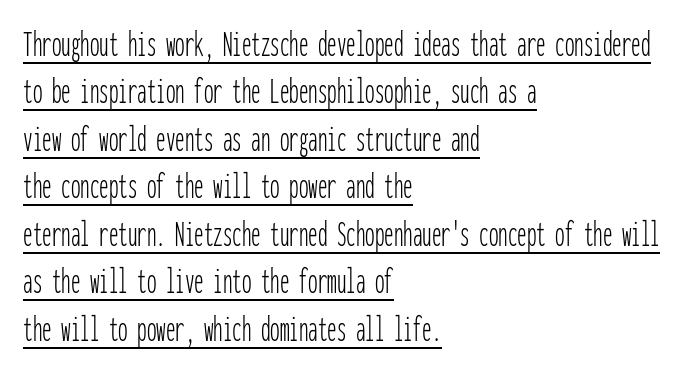
Where is the straight margin? On the left. Every stem runs plumb, perpendicular to the baseline. The strokes are not fattened; the text isn't bold. The lines sit at an ordinary, default distance from one another.
